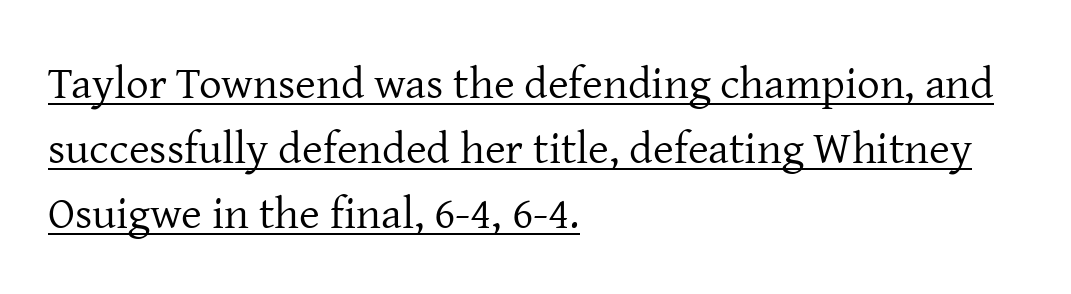
The font's upright variant was chosen for this text. A normal amount of white space separates one row of letters from the next. Is the block centered? No — it sits flush against the left margin. The designer went with a serif here, giving each stem small feet. Varying glyph widths throughout — classic text-font behaviour. The tracking reads as untouched default to a designer's eye.
